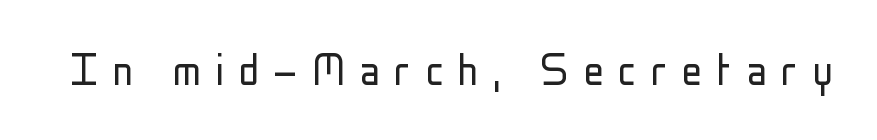
The image shows 51 px light, condensed sans-serif type, upright; set unusually wide letter spacing (+0.28 em), not underlined; low stroke contrast and a medium x-height.
